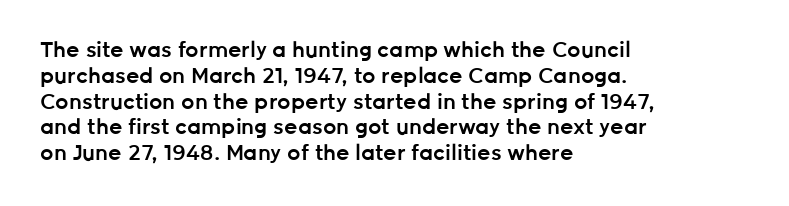
Weight: semibold (demi). Clear beneath every line of the passage. Nothing unusual about the tracking: characters are spaced as the font intends. Notice how the stems are strictly vertical — no italics here. This sample is left-justified, so line endings fall wherever the words run out.
